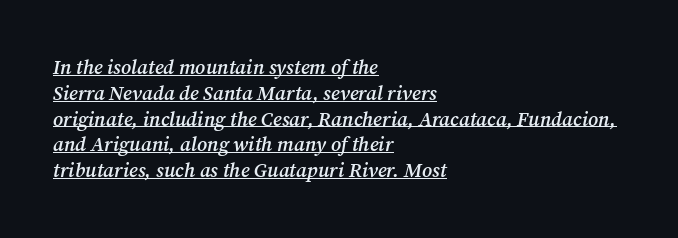
{"italic": "yes", "lean": "right", "slant_degrees": 12, "bold": "semi", "underline": "yes", "align": "left", "line_spacing": "normal", "line_spacing_ratio": 1.29, "letter_spacing": "normal", "letter_spacing_em": 0.0, "glyph_px": 20}
